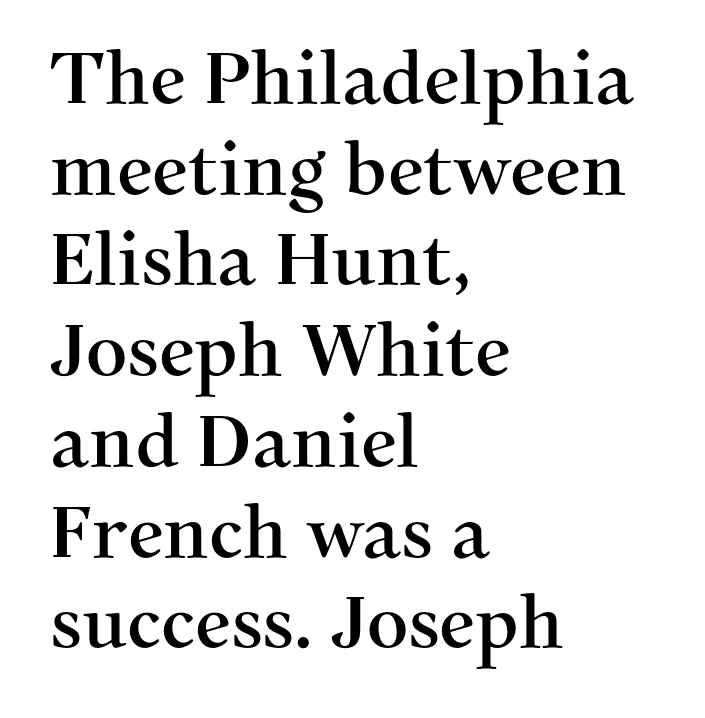
Nope, not italic — everything's standing straight. Honestly, the row spacing looks completely unremarkable. Letterform terminals end in serifs throughout the passage. The strip under each line holds only bare page. Which margin do the lines hug? The left one — the right edge is uneven.
